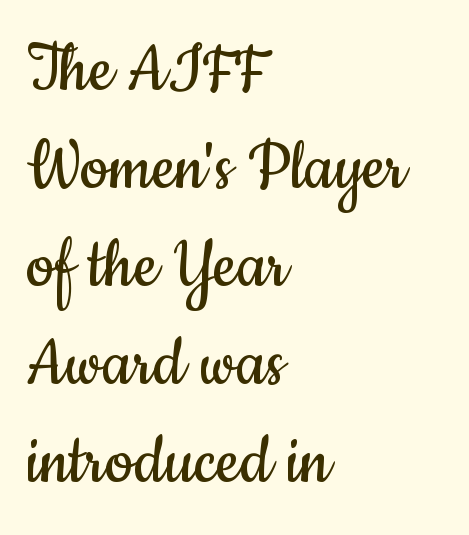
Rule under the text: the space is simply empty. Each letter keeps its own natural width here, so spacing adapts to shape. Students, note that the glyphs here touch the page at normal intervals. Letters have the restrained weight of plain body copy at most.
